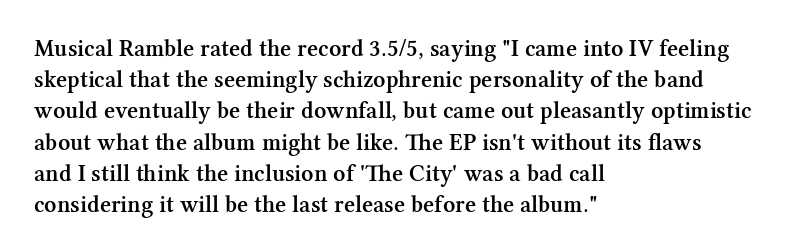
The image shows 24 px text type, upright; set left-aligned, normal line spacing (1.3x), normal letter spacing, not underlined.
